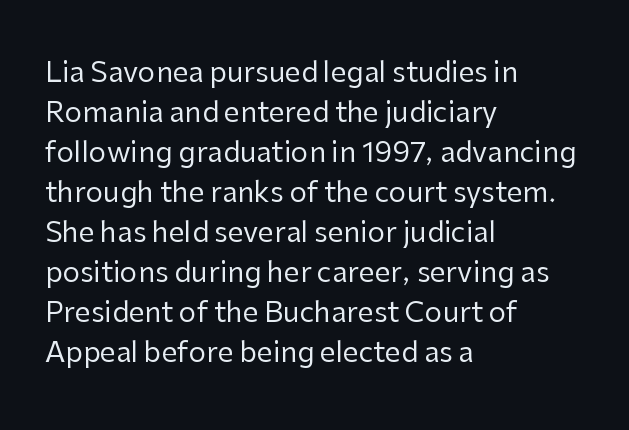
{"serif": "no", "italic": "no", "bold": "no", "weight": "regular", "width": "normal", "stroke_contrast": "low", "x_height": "medium", "monospaced": "no", "underline": "no", "align": "left", "line_spacing": "normal", "line_spacing_ratio": 1.43, "letter_spacing": "normal", "letter_spacing_em": 0.0, "glyph_px": 28}
